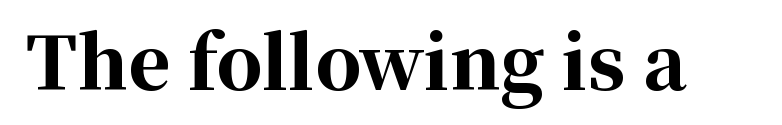
The face used here is proportionally spaced, like ordinary book or web type. Descender tails drop into unmarked territory. A serif font was chosen for this passage. I'd describe the lettering as bold — thick and assertive. Spacing between characters is what you'd get straight out of the box.
